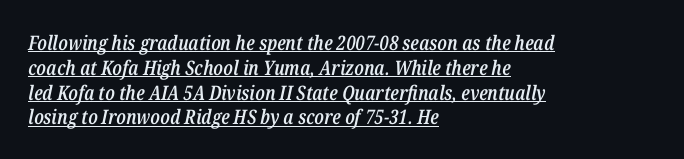
Q: Is the text bold? A: Semi-bold.
Q: Is the text italic (slanted)? A: Yes, it leans right by about 12 degrees.
Q: Is the text underlined? A: Yes.
Q: How is the paragraph aligned? A: Left-aligned.
Q: Is the spacing between letters normal or unusually wide? A: Normal.
